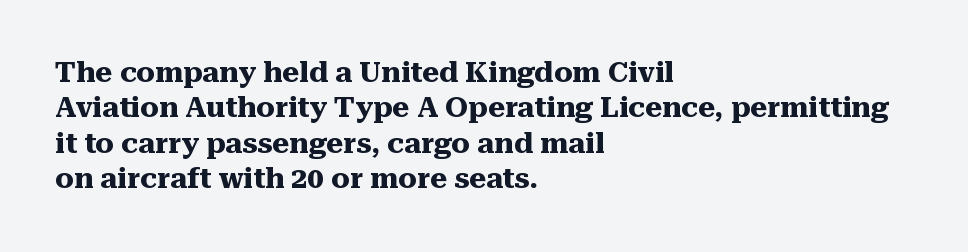
The image shows 29 px heavy serif type, upright; set left-aligned, line spacing 1.22x, normal letter spacing, not underlined; medium stroke contrast and a medium x-height.
